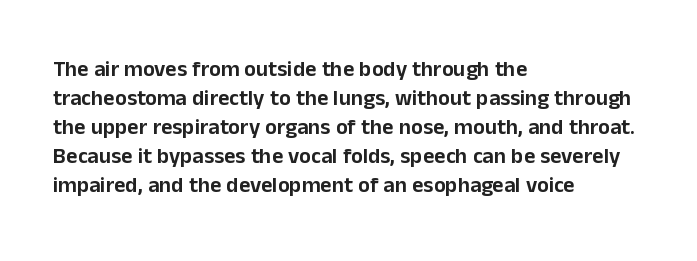
{"italic": "no", "underline": "no", "align": "left", "line_spacing": "normal", "line_spacing_ratio": 1.32, "letter_spacing": "normal", "letter_spacing_em": 0.0, "glyph_px": 22}
